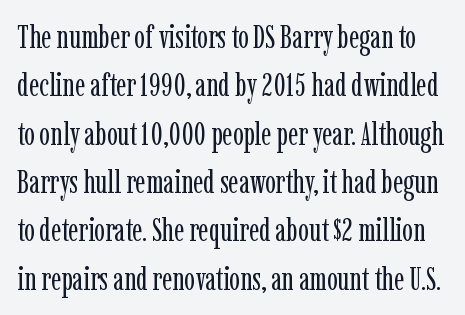
The image shows 32 px regular-weight, condensed serif type, upright; set normal line spacing (1.51x), normal letter spacing, not underlined; low stroke contrast and a medium x-height.
